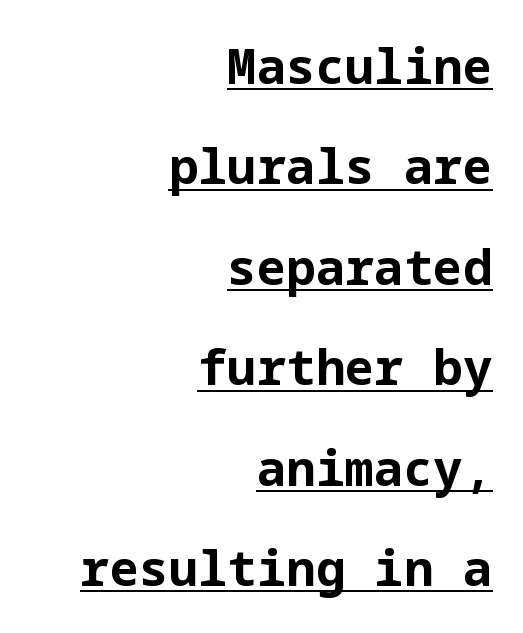
Tall strokes in this sample are plumb rather than angled. Chunky letters — that's bold for sure. A rule runs beneath these lines of type. Vertically, the passage feels expansive, rows floating well apart. Typographically, this falls in the sans-serif category.
